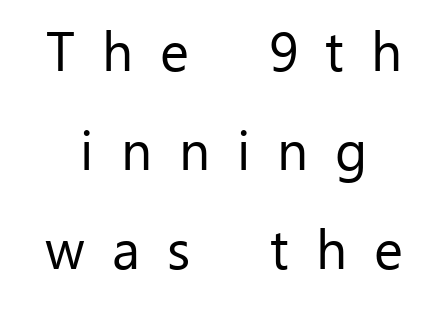
The image shows 55 px regular-weight sans-serif type, upright; set line spacing 1.8x, unusually wide letter spacing (+0.49 em), not underlined; low stroke contrast and a medium x-height.
